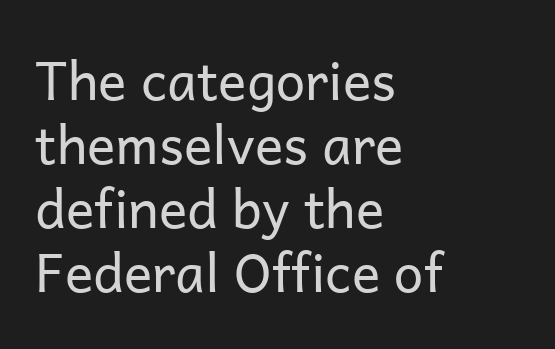
{"serif": "no", "italic": "no", "bold": "no", "weight": "regular", "width": "normal", "stroke_contrast": "low", "x_height": "medium", "monospaced": "no", "underline": "no", "align": "left", "line_spacing_ratio": 1.21, "letter_spacing": "normal", "letter_spacing_em": 0.0, "glyph_px": 53}
